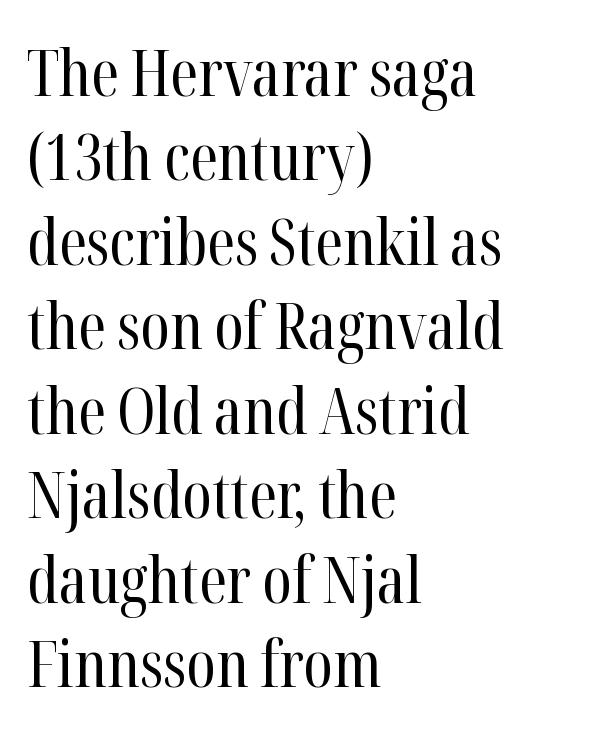
Q: Is the text bold? A: No.
Q: Is the text italic (slanted)? A: No, it is upright.
Q: Is the typeface a serif or a sans-serif typeface? A: Serif.
Q: Is the text underlined? A: No.
Q: How is the paragraph aligned? A: Left-aligned.
Q: Is the spacing between letters normal or unusually wide? A: Normal.
Q: Is the spacing between lines tight, normal or loose? A: Normal.
Q: Width (condensed, normal, or wide)? A: Condensed.
Q: Stroke contrast? A: High.
Q: x-height? A: Medium.
Q: Monospaced? A: No.
